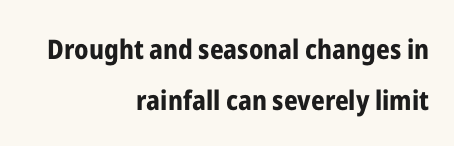
All the whitespace from short lines collects on the left. No word sits above an underline. The letterforms sit shoulder to shoulder at normal distance. When letters stand straight like this, we call the style roman or upright.
